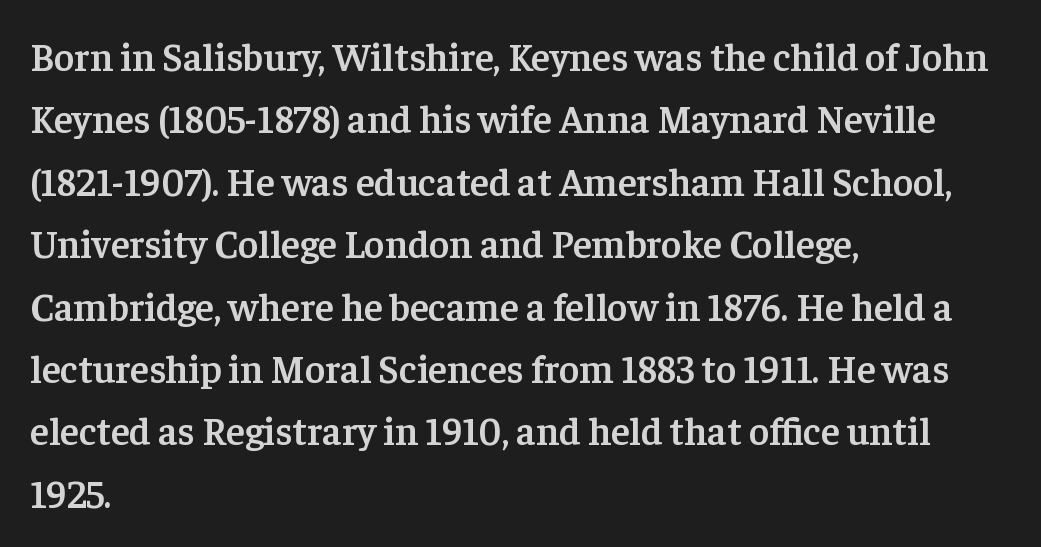
Q: Is the text bold? A: Semi-bold.
Q: Is the text italic (slanted)? A: No, it is upright.
Q: Is the typeface a serif or a sans-serif typeface? A: Serif.
Q: Is the text underlined? A: No.
Q: How is the paragraph aligned? A: Left-aligned.
Q: Is the spacing between letters normal or unusually wide? A: Normal.
Q: Is the spacing between lines tight, normal or loose? A: Normal.
Q: Width (condensed, normal, or wide)? A: Normal.
Q: Stroke contrast? A: Low.
Q: x-height? A: Medium.
Q: Monospaced? A: No.
